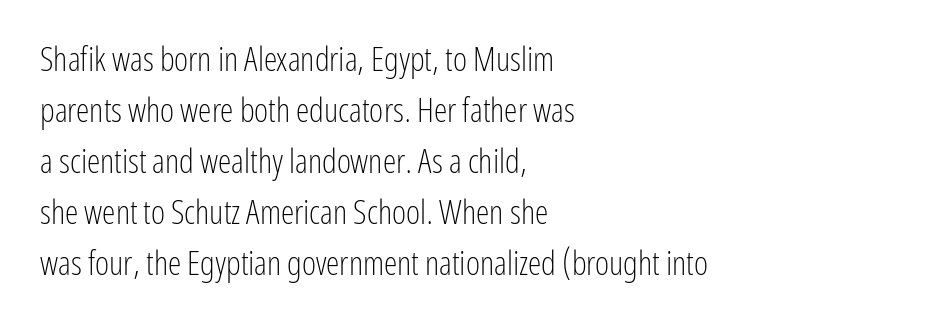
Q: Is the text bold? A: No.
Q: Is the text italic (slanted)? A: No, it is upright.
Q: Is the typeface a serif or a sans-serif typeface? A: Sans-serif.
Q: Is the text underlined? A: No.
Q: How is the paragraph aligned? A: Left-aligned.
Q: Is the spacing between letters normal or unusually wide? A: Normal.
Q: Is the spacing between lines tight, normal or loose? A: Normal.
Q: Width (condensed, normal, or wide)? A: Condensed.
Q: Stroke contrast? A: Low.
Q: x-height? A: Medium.
Q: Monospaced? A: No.
